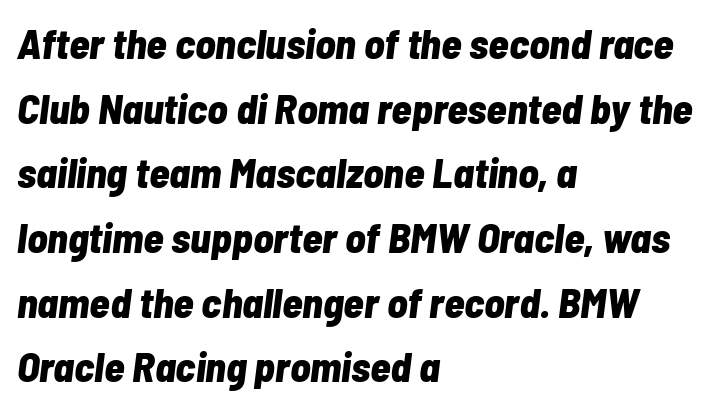
The image shows 42 px bold, condensed type, italic (leaning right); set left-aligned, normal line spacing (1.54x), normal letter spacing, not underlined; low stroke contrast and a medium x-height.
